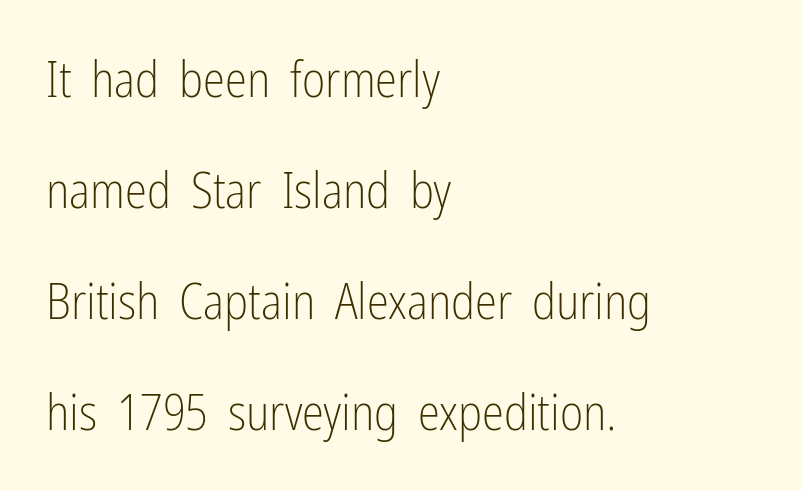
Each word holds together tightly as a unit, with standard inter-letter gaps. In terms of leading, this rendering errs on the spacious side. Any mark beneath the type? The region is blank. Left-aligned paragraph, ragged on the right. The strokes carry an ordinary text weight at most.
